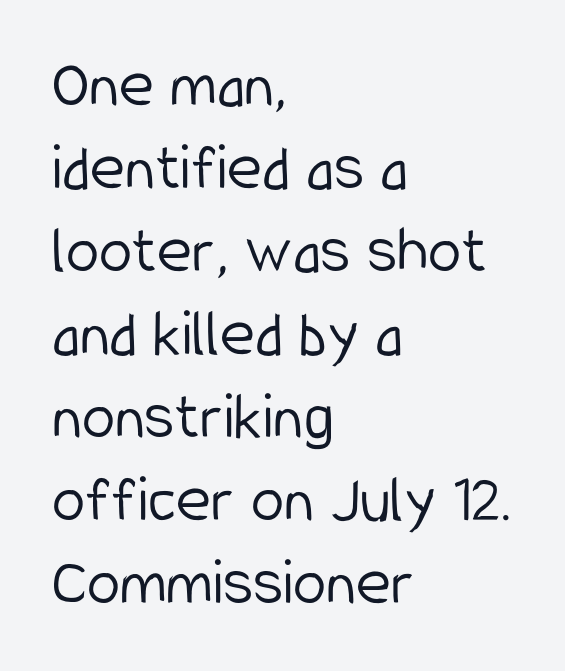
The image shows 67 px light, condensed sans-serif type, upright; set left-aligned, line spacing 1.24x, normal letter spacing, not underlined; low stroke contrast and a medium x-height.
